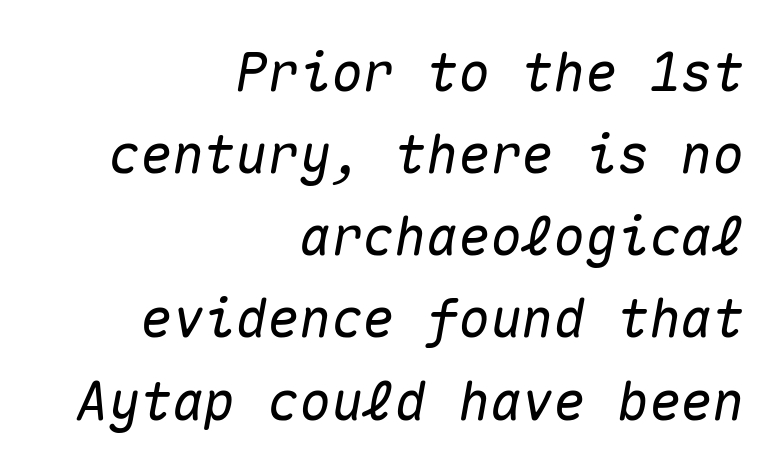
{"italic": "yes", "lean": "right", "slant_degrees": 10, "width": "normal", "stroke_contrast": "medium", "x_height": "medium", "monospaced": "yes", "underline": "no", "align": "right", "line_spacing": "normal", "line_spacing_ratio": 1.55, "letter_spacing": "normal", "letter_spacing_em": 0.0, "glyph_px": 53}
